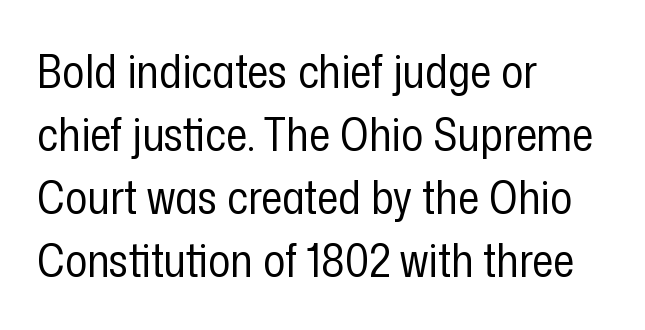
Do the characters align in a grid? No, the font is proportional. Words appear dense and cohesive because spacing is normal. Is the stroke heavy? The answer is a plain regular-or-lighter. This sample uses a sans-serif face. These lines are set flush left with a ragged right edge. The leading is moderate, giving the passage an even texture.
